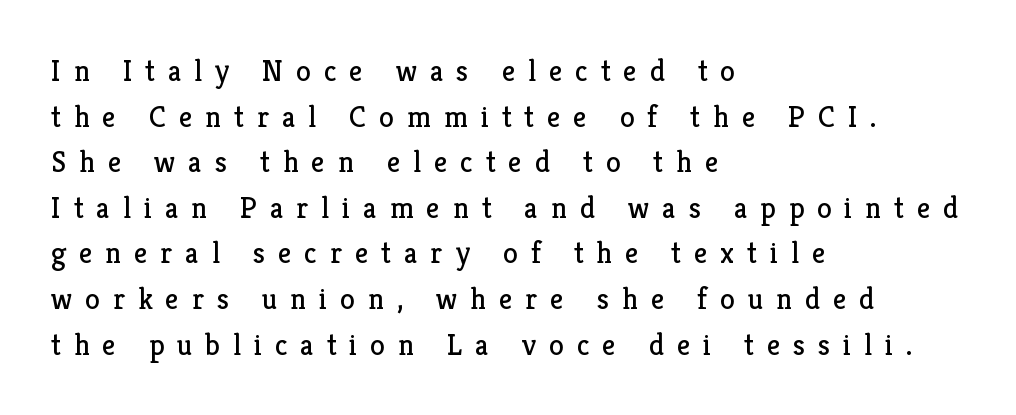
Check the space under the baseline: it is left empty. You can tell it's not italic because the verticals are truly vertical. Short and long lines alike share a common starting point at left. The type family on display is of the serif kind. These lines sit exactly where default settings would place them.
